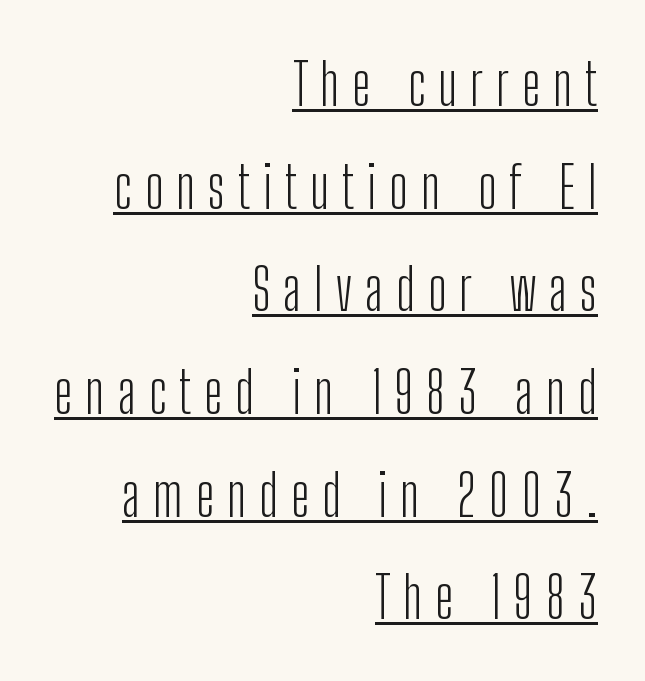
The string is rendered with underlining switched on. Caption: expanded tracking, letters set apart. Heft: none added — not bold. The passage shown is typed in a proportional face where columns would drift.
